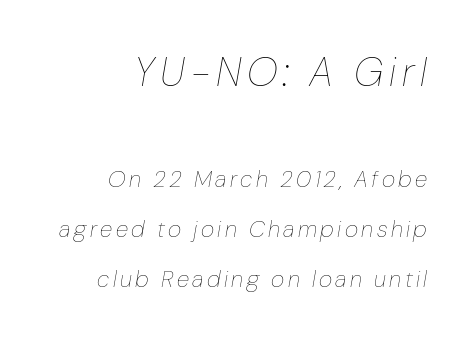
{"italic": "yes", "lean": "right", "slant_degrees": 10, "bold": "no", "weight": "thin", "width": "normal", "stroke_contrast": "low", "x_height": "medium", "monospaced": "no", "underline": "no", "align": "right", "line_spacing": "loose", "line_spacing_ratio": 2.16, "larger_block": "first", "size_ratio": 1.74, "glyph_px": 40}
